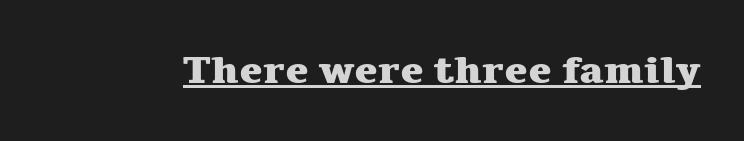
Q: Is the text bold? A: Yes.
Q: Is the text italic (slanted)? A: No, it is upright.
Q: Is the typeface a serif or a sans-serif typeface? A: Serif.
Q: Is the text underlined? A: Yes.
Q: Is the spacing between letters normal or unusually wide? A: Normal.
Q: Width (condensed, normal, or wide)? A: Wide.
Q: Stroke contrast? A: Medium.
Q: x-height? A: Medium.
Q: Monospaced? A: No.
